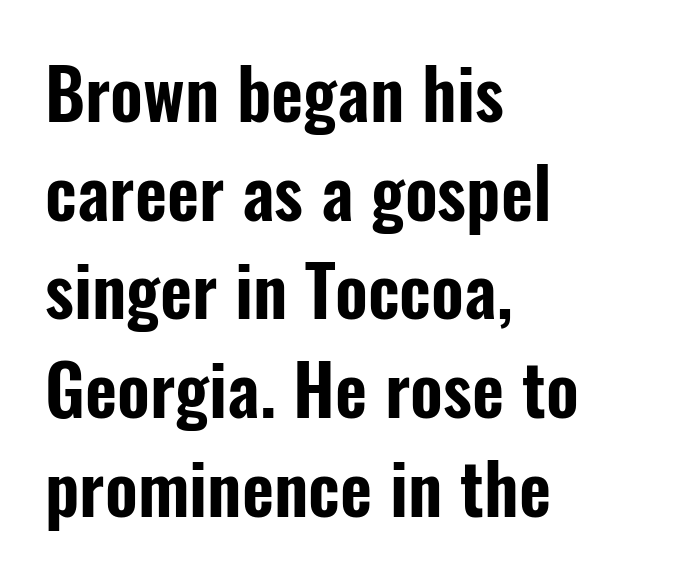
Q: Is the text italic (slanted)? A: No, it is upright.
Q: Is the typeface a serif or a sans-serif typeface? A: Sans-serif.
Q: Is the text underlined? A: No.
Q: How is the paragraph aligned? A: Left-aligned.
Q: Is the spacing between letters normal or unusually wide? A: Normal.
Q: Is the spacing between lines tight, normal or loose? A: Normal.
Q: Width (condensed, normal, or wide)? A: Condensed.
Q: Stroke contrast? A: Low.
Q: x-height? A: Medium.
Q: Monospaced? A: No.
